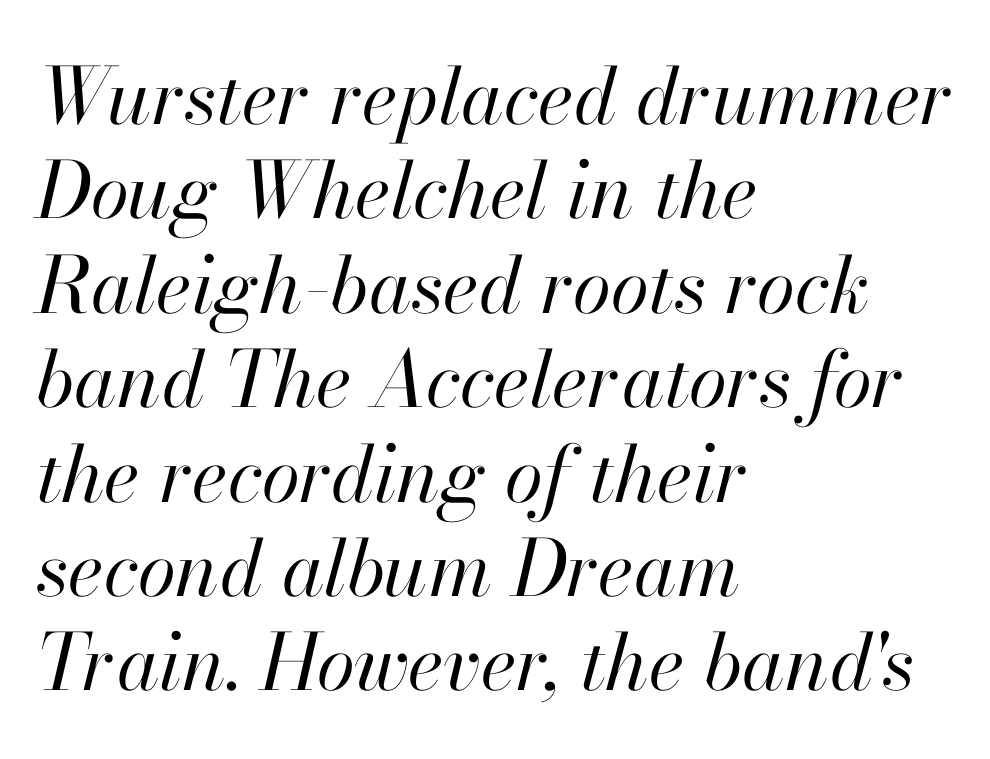
Q: Is the text bold? A: No.
Q: Is the text italic (slanted)? A: Yes, it leans right by about 13 degrees.
Q: Is the text underlined? A: No.
Q: How is the paragraph aligned? A: Left-aligned.
Q: Is the spacing between letters normal or unusually wide? A: Normal.
Q: Width (condensed, normal, or wide)? A: Normal.
Q: Stroke contrast? A: High.
Q: x-height? A: Small.
Q: Monospaced? A: No.
